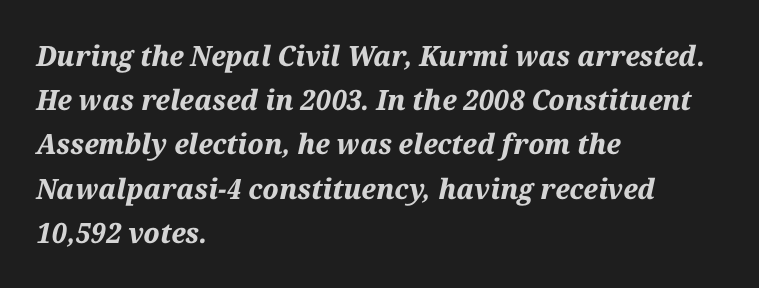
The image shows 28 px bold type, italic (leaning right); set left-aligned, normal line spacing (1.58x), normal letter spacing, not underlined; medium stroke contrast and a medium x-height.
